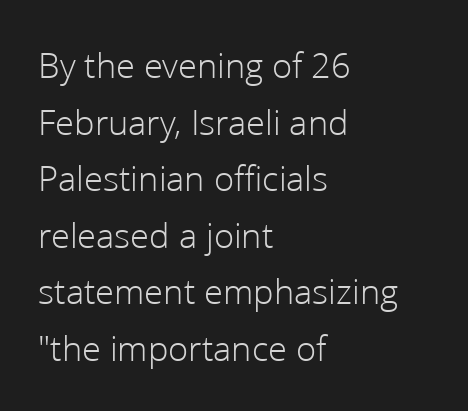
The words here are not underlined. All the whitespace from short lines collects on the right. Heaviness? Minimal to ordinary, like unemphasized prose. Interline gaps are of average width in this sample. Spacing between characters is what you'd get straight out of the box.
